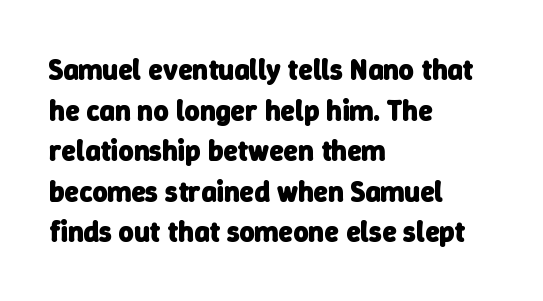
Q: Is the text bold? A: Yes.
Q: Is the typeface a serif or a sans-serif typeface? A: Sans-serif.
Q: Is the text underlined? A: No.
Q: How is the paragraph aligned? A: Left-aligned.
Q: Is the spacing between letters normal or unusually wide? A: Normal.
Q: Is the spacing between lines tight, normal or loose? A: Normal.
Q: Width (condensed, normal, or wide)? A: Normal.
Q: Stroke contrast? A: Low.
Q: x-height? A: Medium.
Q: Monospaced? A: No.
